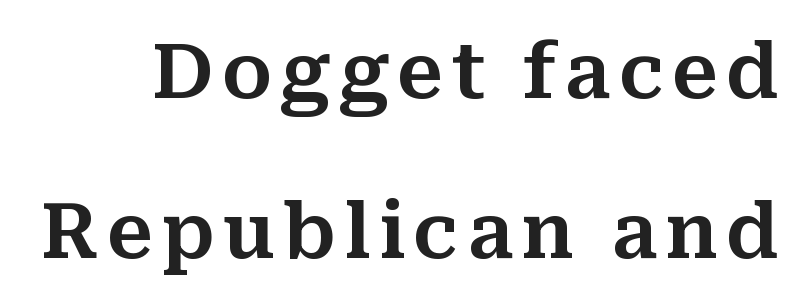
{"serif": "yes", "italic": "no", "width": "normal", "stroke_contrast": "medium", "x_height": "medium", "monospaced": "no", "underline": "no", "line_spacing": "loose", "line_spacing_ratio": 2.11, "glyph_px": 76}
